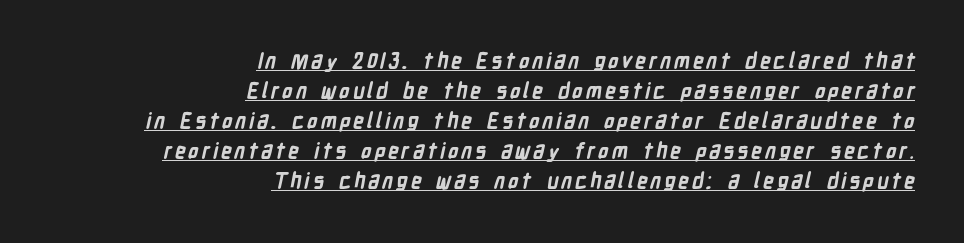
{"bold": "yes", "underline": "yes", "align": "right", "line_spacing": "normal", "line_spacing_ratio": 1.43, "glyph_px": 21}
